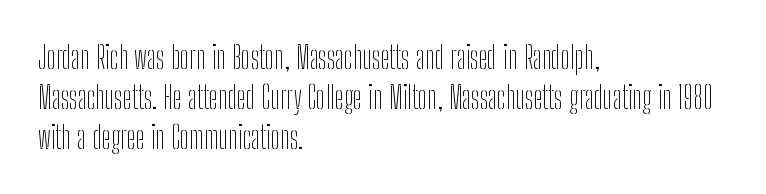
The letters carry no serifs — their stems end cleanly without finishing strokes. Any mark beneath the type? The region is blank. Nothing unusual about the tracking: characters are spaced as the font intends. No extra ink here — the face is not bold.
